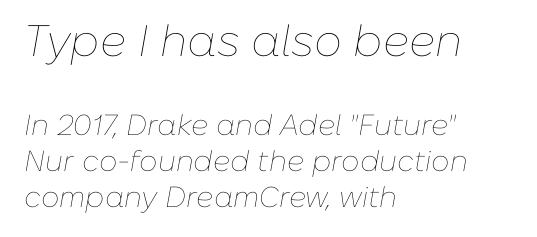
Q: Is the text bold? A: No.
Q: Is the text italic (slanted)? A: Yes, it leans right by about 10 degrees.
Q: Is the text underlined? A: No.
Q: How is the paragraph aligned? A: Left-aligned.
Q: Is the spacing between letters normal or unusually wide? A: Normal.
Q: Which block of text is set in a larger size, the first (top) or the second (bottom)? A: The first (top) one.
Q: Width (condensed, normal, or wide)? A: Normal.
Q: Stroke contrast? A: Low.
Q: x-height? A: Medium.
Q: Monospaced? A: No.
